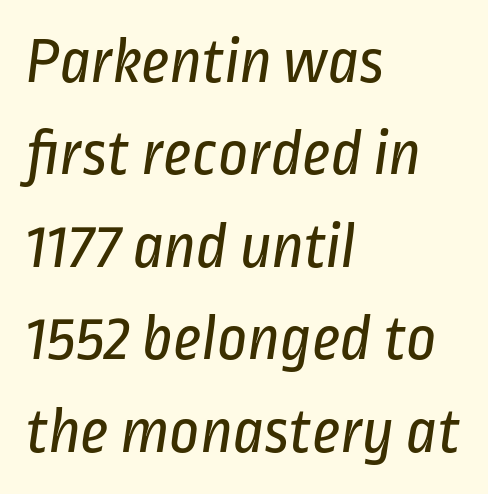
{"serif": "no", "bold": "no", "weight": "regular", "width": "condensed", "stroke_contrast": "low", "x_height": "medium", "monospaced": "no", "underline": "no", "align": "left", "line_spacing": "normal", "line_spacing_ratio": 1.4, "letter_spacing": "normal", "letter_spacing_em": 0.0, "glyph_px": 66}
